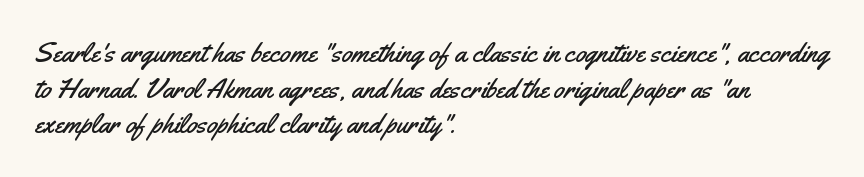
{"serif": "no", "width": "condensed", "stroke_contrast": "medium", "x_height": "small", "monospaced": "no", "underline": "no", "align": "left", "line_spacing": "normal", "line_spacing_ratio": 1.27, "letter_spacing": "normal", "letter_spacing_em": 0.0, "glyph_px": 28}
